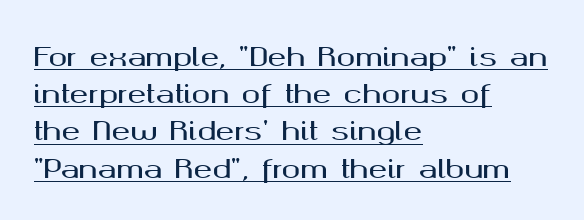
{"italic": "no", "underline": "yes", "align": "left", "line_spacing": "normal", "line_spacing_ratio": 1.49, "letter_spacing": "normal", "letter_spacing_em": 0.0, "glyph_px": 25}
